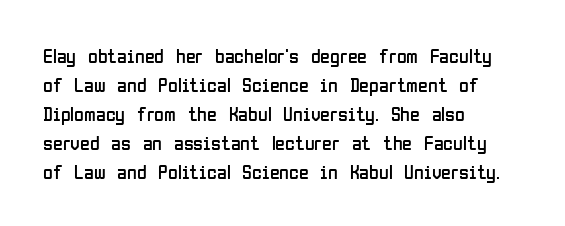
Q: Is the text bold? A: No.
Q: Is the text italic (slanted)? A: No, it is upright.
Q: Is the text underlined? A: No.
Q: How is the paragraph aligned? A: Left-aligned.
Q: Is the spacing between letters normal or unusually wide? A: Normal.
Q: Is the spacing between lines tight, normal or loose? A: Normal.
